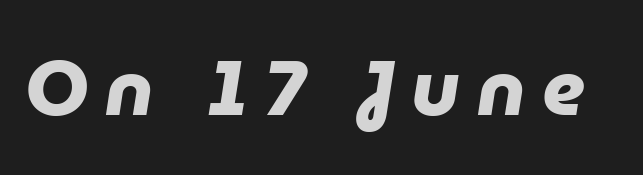
This sample uses a sans-serif face. Beneath every word, the page is bare. Display-style spreading of the glyphs; the letterfit is very open. Proportional: the letters do not fall into vertical columns. You'd pick this weight for a headline — it's a proper bold.
